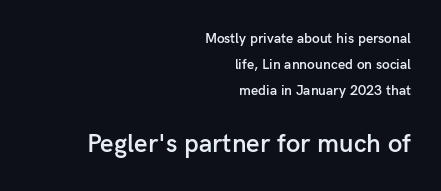
The image shows 26 px text type, upright; set right-aligned, line spacing 1.84x, normal letter spacing, not underlined; the second (bottom) block is 1.86x larger.
